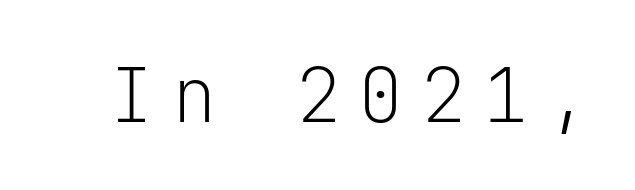
Q: Is the text bold? A: No.
Q: Is the text italic (slanted)? A: No, it is upright.
Q: Is the typeface a serif or a sans-serif typeface? A: Sans-serif.
Q: Is the text underlined? A: No.
Q: Is the spacing between letters normal or unusually wide? A: Unusually wide.
Q: Width (condensed, normal, or wide)? A: Normal.
Q: Stroke contrast? A: Low.
Q: x-height? A: Medium.
Q: Monospaced? A: Yes.
